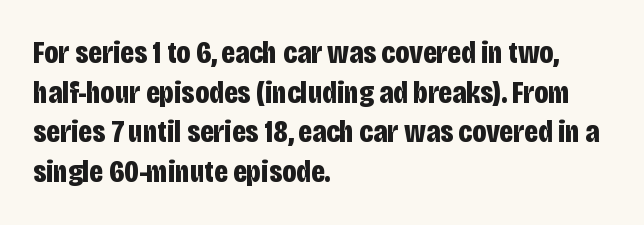
How heavy is the stroke? Heavy — this is a bold. The rendering keeps characters at their native spacing. Where is the straight margin? On the left. Do the characters align in a grid? No, the font is proportional.
